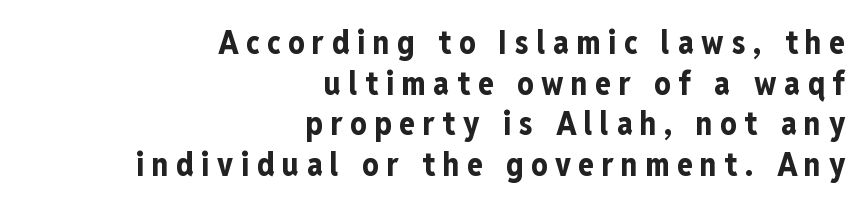
Q: Is the text bold? A: Yes.
Q: Is the text italic (slanted)? A: No, it is upright.
Q: Is the typeface a serif or a sans-serif typeface? A: Sans-serif.
Q: Is the text underlined? A: No.
Q: How is the paragraph aligned? A: Right-aligned.
Q: Is the spacing between letters normal or unusually wide? A: Unusually wide.
Q: Is the spacing between lines tight, normal or loose? A: Normal.
Q: Width (condensed, normal, or wide)? A: Condensed.
Q: Stroke contrast? A: Low.
Q: x-height? A: Medium.
Q: Monospaced? A: No.
